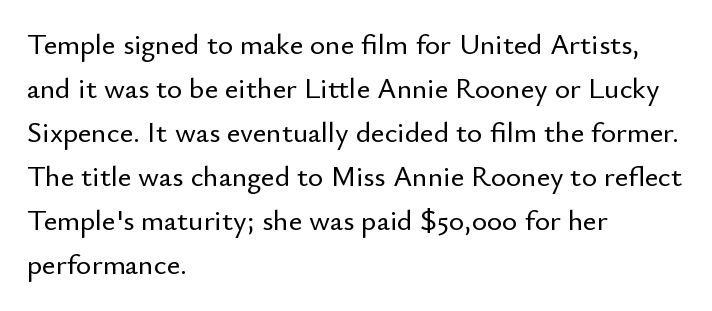
Proportional: the letters do not fall into vertical columns. Evenly set lines give the paragraph a standard silhouette. The characters display no serif detailing; their extremities are plain. Plain, unruled lines of type. The rag falls on the right side of this text block. A roman cut, with each character standing at attention.
